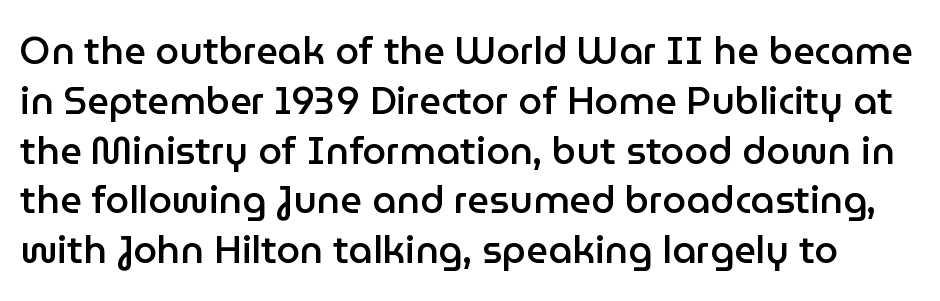
{"serif": "no", "italic": "no", "bold": "semi", "weight": "semibold", "width": "normal", "stroke_contrast": "low", "x_height": "medium", "monospaced": "no", "underline": "no", "line_spacing": "normal", "line_spacing_ratio": 1.31, "letter_spacing": "normal", "letter_spacing_em": 0.0, "glyph_px": 38}
